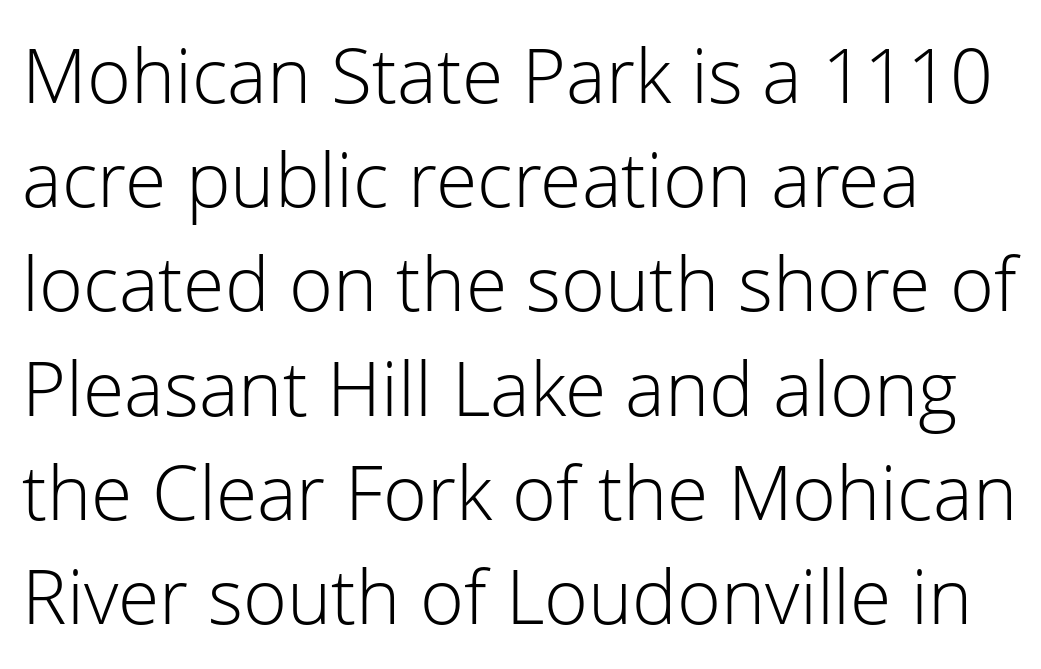
{"serif": "no", "italic": "no", "bold": "no", "weight": "light", "width": "normal", "stroke_contrast": "low", "x_height": "medium", "monospaced": "no", "underline": "no", "align": "left", "line_spacing": "normal", "line_spacing_ratio": 1.39, "letter_spacing": "normal", "letter_spacing_em": 0.0, "glyph_px": 75}
